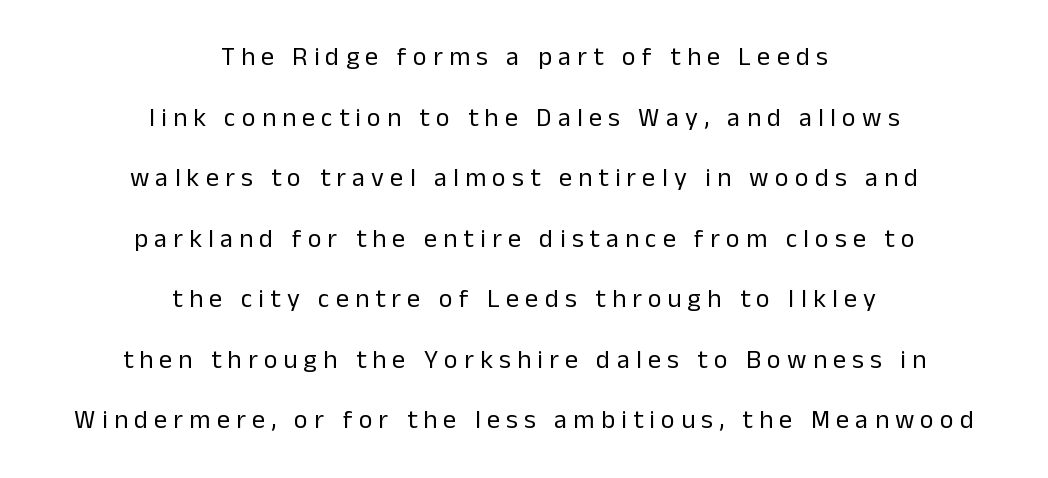
The image shows 26 px text type, upright; set centered, loose line spacing (2.33x), unusually wide letter spacing (+0.24 em), not underlined.
